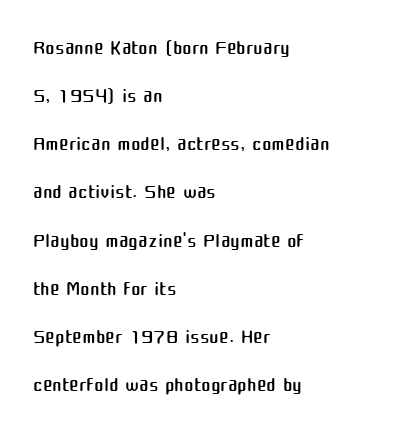
The image shows 29 px regular-weight sans-serif type, upright; set left-aligned, normal line spacing (1.66x), normal letter spacing, not underlined; medium stroke contrast and a medium x-height.
